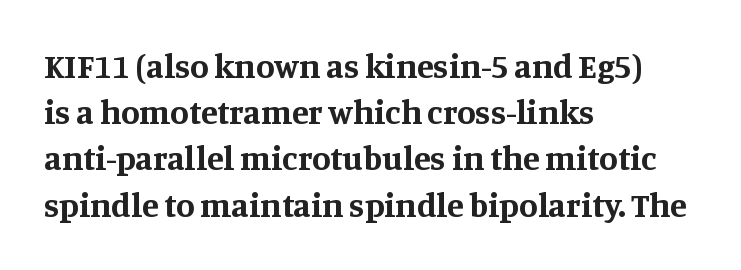
{"serif": "yes", "italic": "no", "bold": "yes", "weight": "bold", "width": "normal", "stroke_contrast": "medium", "x_height": "large", "monospaced": "no", "underline": "no", "align": "left", "line_spacing": "normal", "line_spacing_ratio": 1.36, "letter_spacing": "normal", "letter_spacing_em": 0.0, "glyph_px": 34}
